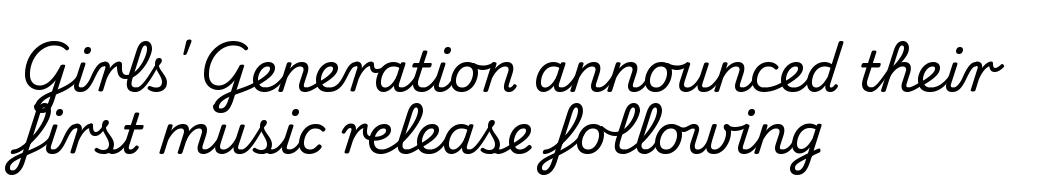
{"serif": "yes", "width": "normal", "stroke_contrast": "medium", "x_height": "small", "monospaced": "no", "underline": "no", "align": "left", "line_spacing": "tight", "line_spacing_ratio": 1.12, "letter_spacing": "normal", "letter_spacing_em": 0.0, "glyph_px": 55}
